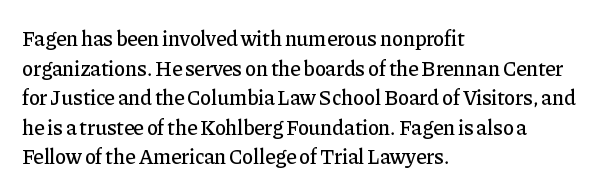
Caption: standard tracking, unaltered. Only glyphs here, with clear space below each row. The line-height multiplier appears to be the usual default. The typography opts for an upright posture over an oblique one. A student would call this left alignment; a typographer would say flush left, rag right.
